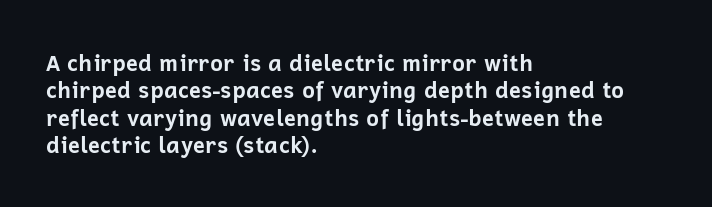
Q: Is the text bold? A: Yes.
Q: Is the text italic (slanted)? A: No, it is upright.
Q: Is the text underlined? A: No.
Q: How is the paragraph aligned? A: Left-aligned.
Q: Is the spacing between letters normal or unusually wide? A: Normal.
